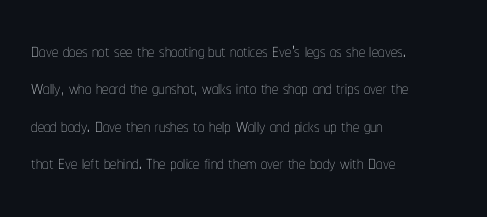
The image shows 25 px text type, upright; set left-aligned, normal line spacing (1.5x), normal letter spacing, not underlined.
